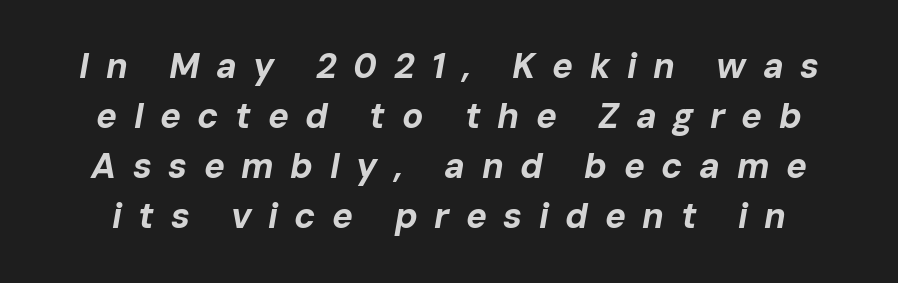
Q: Is the text bold? A: Yes.
Q: Is the text italic (slanted)? A: Yes, it leans right by about 10 degrees.
Q: Is the text underlined? A: No.
Q: Is the spacing between letters normal or unusually wide? A: Unusually wide.
Q: Is the spacing between lines tight, normal or loose? A: Normal.
Q: Width (condensed, normal, or wide)? A: Normal.
Q: Stroke contrast? A: Low.
Q: x-height? A: Medium.
Q: Monospaced? A: No.
